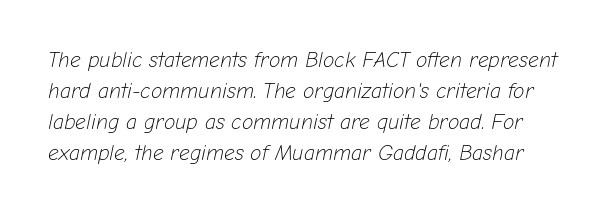
Q: Is the text bold? A: No.
Q: Is the text italic (slanted)? A: Yes, it leans right by about 12 degrees.
Q: Is the text underlined? A: No.
Q: Is the spacing between letters normal or unusually wide? A: Normal.
Q: Is the spacing between lines tight, normal or loose? A: Normal.
